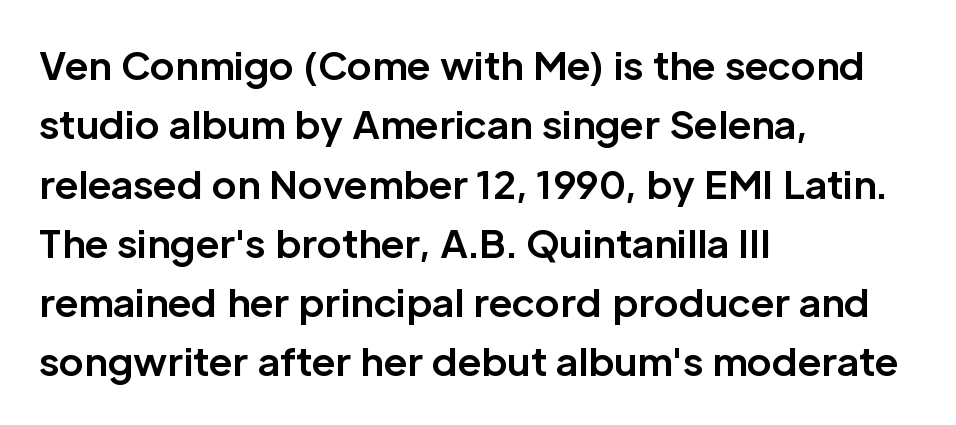
Q: Is the text bold? A: Yes.
Q: Is the text italic (slanted)? A: No, it is upright.
Q: Is the typeface a serif or a sans-serif typeface? A: Sans-serif.
Q: Is the text underlined? A: No.
Q: How is the paragraph aligned? A: Left-aligned.
Q: Is the spacing between letters normal or unusually wide? A: Normal.
Q: Is the spacing between lines tight, normal or loose? A: Normal.
Q: Width (condensed, normal, or wide)? A: Normal.
Q: Stroke contrast? A: Low.
Q: x-height? A: Medium.
Q: Monospaced? A: No.
